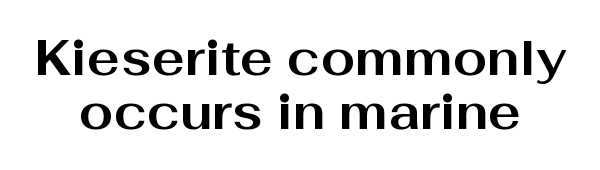
Q: Is the text bold? A: Yes.
Q: Is the text italic (slanted)? A: No, it is upright.
Q: Is the typeface a serif or a sans-serif typeface? A: Sans-serif.
Q: Is the text underlined? A: No.
Q: How is the paragraph aligned? A: Centered.
Q: Is the spacing between letters normal or unusually wide? A: Normal.
Q: Is the spacing between lines tight, normal or loose? A: Tight.
Q: Width (condensed, normal, or wide)? A: Wide.
Q: Stroke contrast? A: Medium.
Q: x-height? A: Medium.
Q: Monospaced? A: No.
